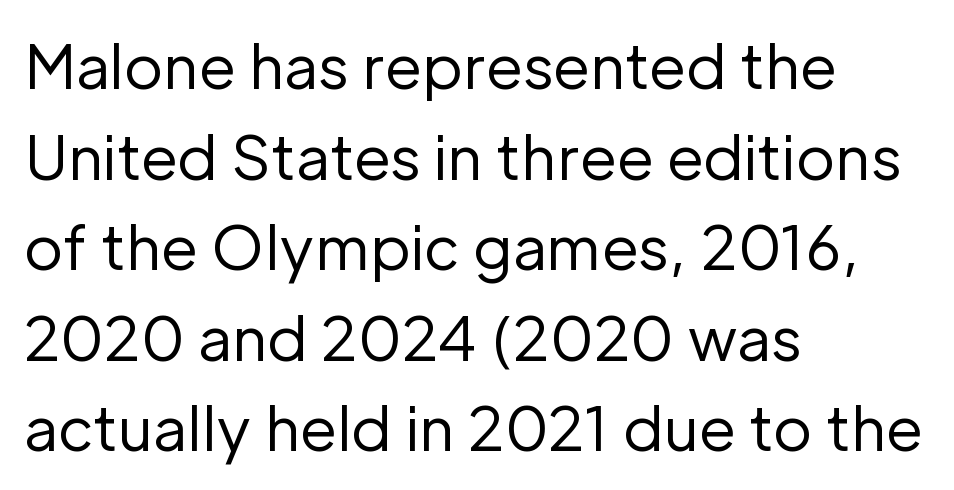
Q: Is the text bold? A: No.
Q: Is the text italic (slanted)? A: No, it is upright.
Q: Is the typeface a serif or a sans-serif typeface? A: Sans-serif.
Q: Is the text underlined? A: No.
Q: How is the paragraph aligned? A: Left-aligned.
Q: Is the spacing between letters normal or unusually wide? A: Normal.
Q: Is the spacing between lines tight, normal or loose? A: Normal.
Q: Width (condensed, normal, or wide)? A: Normal.
Q: Stroke contrast? A: Low.
Q: x-height? A: Medium.
Q: Monospaced? A: No.
